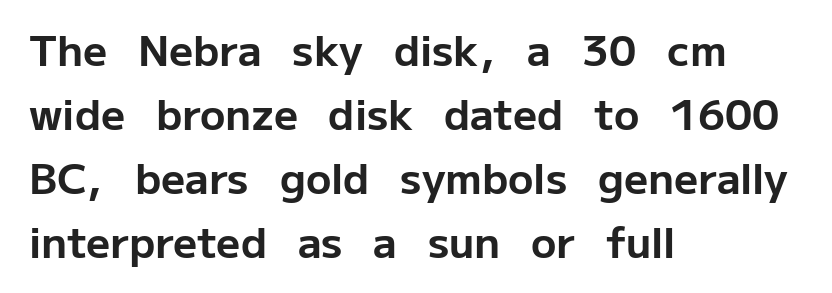
Q: Is the text bold? A: Yes.
Q: Is the text italic (slanted)? A: No, it is upright.
Q: Is the typeface a serif or a sans-serif typeface? A: Sans-serif.
Q: Is the text underlined? A: No.
Q: How is the paragraph aligned? A: Left-aligned.
Q: Is the spacing between letters normal or unusually wide? A: Normal.
Q: Is the spacing between lines tight, normal or loose? A: Normal.
Q: Width (condensed, normal, or wide)? A: Normal.
Q: Stroke contrast? A: Low.
Q: x-height? A: Medium.
Q: Monospaced? A: No.
